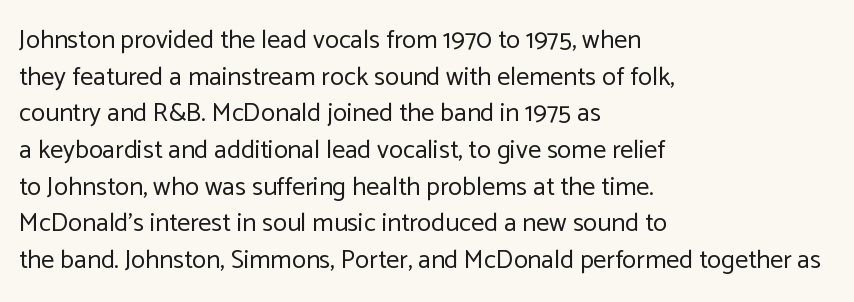
Q: Is the text bold? A: No.
Q: Is the text italic (slanted)? A: No, it is upright.
Q: Is the text underlined? A: No.
Q: How is the paragraph aligned? A: Left-aligned.
Q: Is the spacing between letters normal or unusually wide? A: Normal.
Q: Is the spacing between lines tight, normal or loose? A: Normal.
